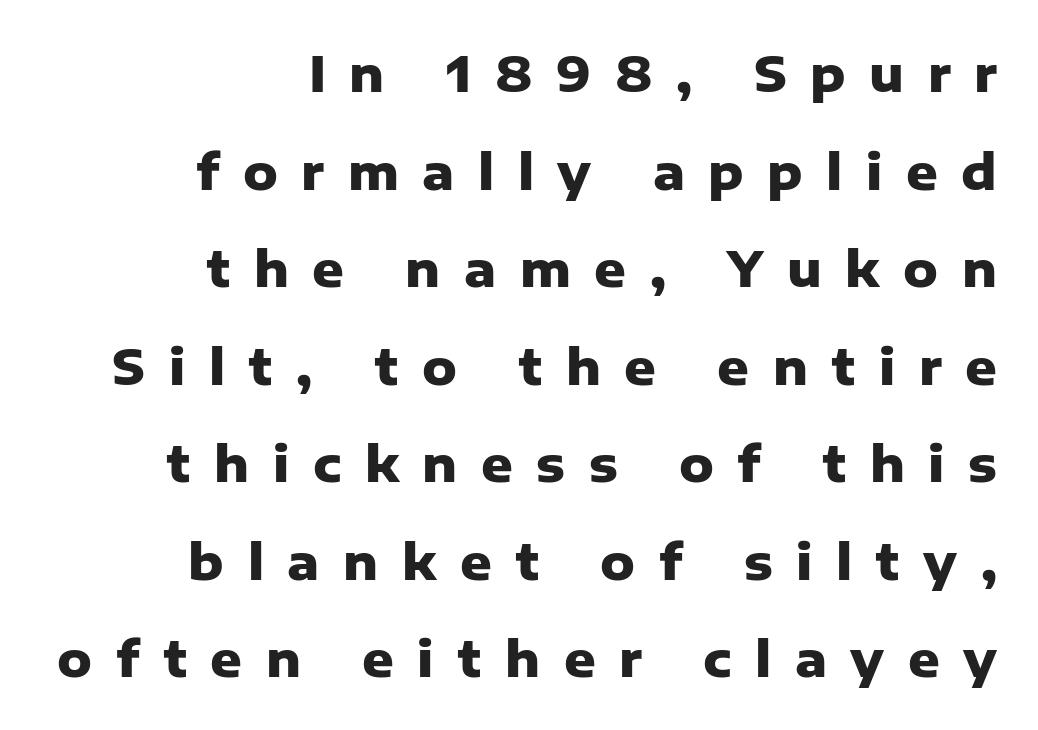
Nope, not italic — everything's standing straight. Students, observe: this is what heavily led, spacious text looks like. Think of a printed novel: that variable character pitch is what you see here. The space beneath each line is pristine and unruled. Look at the bottom of the vertical strokes: they stop flat, with no serifs.
